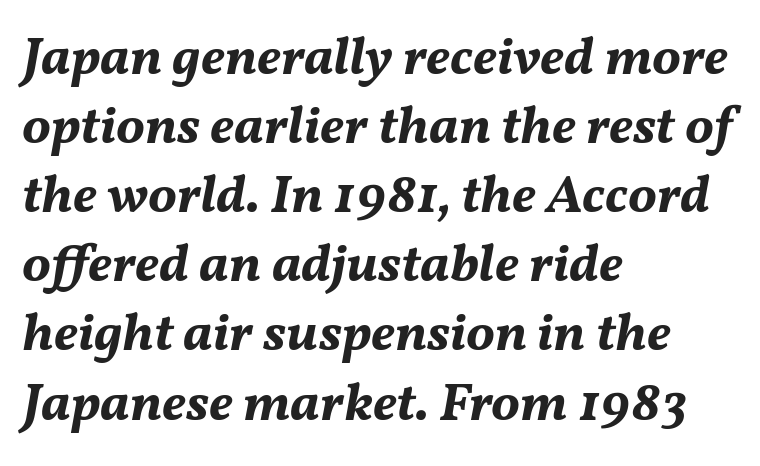
The image shows 54 px bold type, italic (leaning right); set left-aligned, normal line spacing (1.28x), normal letter spacing, not underlined; medium stroke contrast and a medium x-height.
